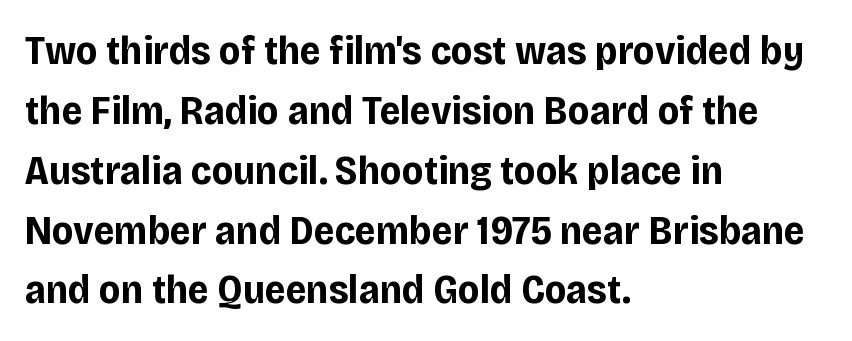
Q: Is the text bold? A: Yes.
Q: Is the text italic (slanted)? A: No, it is upright.
Q: Is the typeface a serif or a sans-serif typeface? A: Sans-serif.
Q: Is the text underlined? A: No.
Q: How is the paragraph aligned? A: Left-aligned.
Q: Is the spacing between letters normal or unusually wide? A: Normal.
Q: Is the spacing between lines tight, normal or loose? A: Normal.
Q: Width (condensed, normal, or wide)? A: Normal.
Q: Stroke contrast? A: Low.
Q: x-height? A: Large.
Q: Monospaced? A: No.
